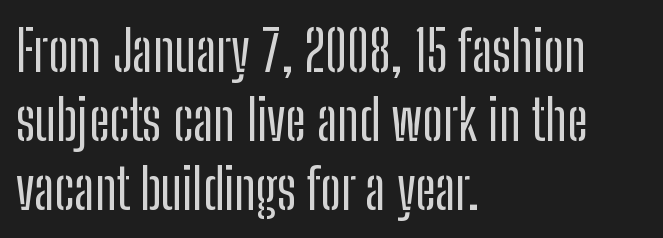
Q: Is the text italic (slanted)? A: No, it is upright.
Q: Is the typeface a serif or a sans-serif typeface? A: Sans-serif.
Q: Is the text underlined? A: No.
Q: How is the paragraph aligned? A: Left-aligned.
Q: Is the spacing between letters normal or unusually wide? A: Normal.
Q: Width (condensed, normal, or wide)? A: Condensed.
Q: Stroke contrast? A: Low.
Q: x-height? A: Medium.
Q: Monospaced? A: No.
